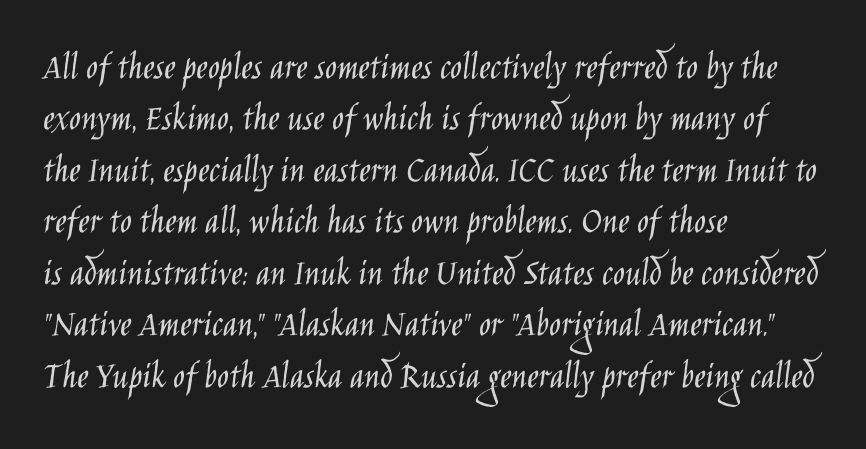
{"serif": "no", "bold": "no", "weight": "light", "width": "condensed", "stroke_contrast": "low", "x_height": "large", "monospaced": "no", "underline": "no", "align": "left", "line_spacing": "normal", "line_spacing_ratio": 1.32, "letter_spacing": "normal", "letter_spacing_em": 0.0, "glyph_px": 39}
